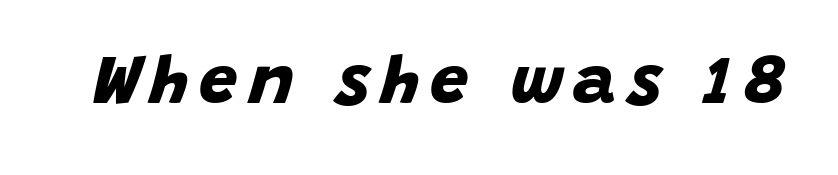
Nope, no serifs anywhere on these letters. Typesetter's note: full bold, strokes at maximum text heaviness. Is this a fixed-width face? No — the glyphs have proportional, varying widths. The space beneath each line is pristine and unruled.
